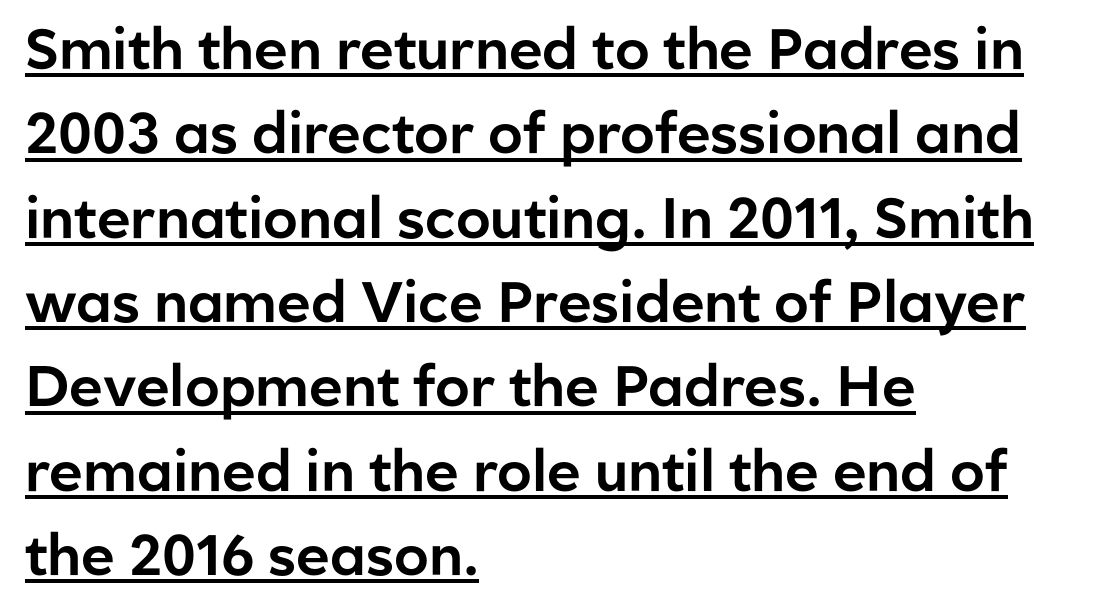
Q: Is the text italic (slanted)? A: No, it is upright.
Q: Is the typeface a serif or a sans-serif typeface? A: Sans-serif.
Q: Is the text underlined? A: Yes.
Q: How is the paragraph aligned? A: Left-aligned.
Q: Is the spacing between letters normal or unusually wide? A: Normal.
Q: Is the spacing between lines tight, normal or loose? A: Normal.
Q: Width (condensed, normal, or wide)? A: Normal.
Q: Stroke contrast? A: Low.
Q: x-height? A: Medium.
Q: Monospaced? A: No.
